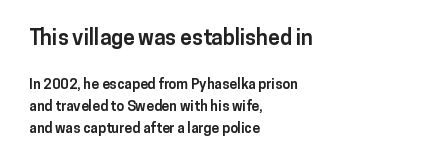
The image shows 21 px bold type, upright; set left-aligned, normal line spacing (1.55x), normal letter spacing, not underlined; the first (top) block is 1.5x larger.
